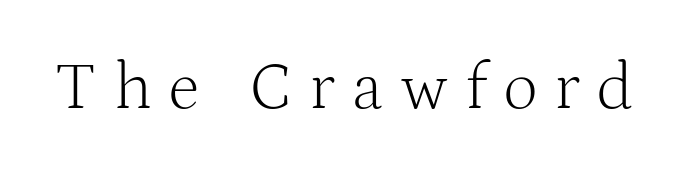
Check the space under the baseline: it is left empty. Character widths vary here, with narrow letters taking less room than wide ones. Italic? Not at all — the glyphs are vertical. Is this a heavy cut? Hardly; it is regular or lighter.
